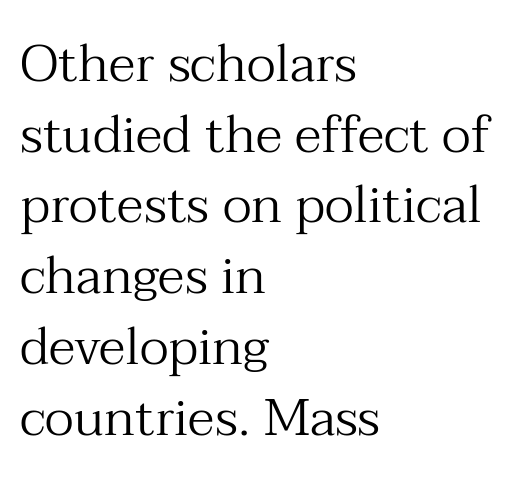
{"serif": "yes", "italic": "no", "bold": "no", "weight": "regular", "width": "normal", "stroke_contrast": "medium", "x_height": "medium", "monospaced": "no", "underline": "no", "align": "left", "line_spacing": "normal", "line_spacing_ratio": 1.36, "letter_spacing": "normal", "letter_spacing_em": 0.0, "glyph_px": 52}
